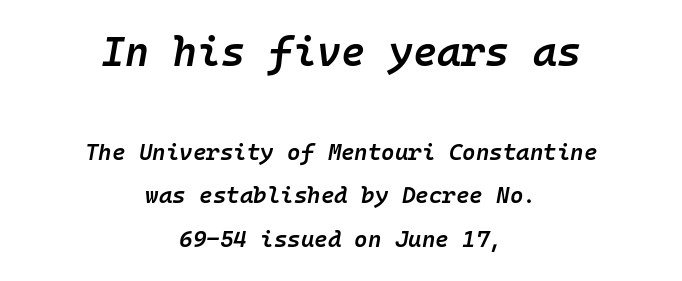
{"italic": "yes", "lean": "right", "slant_degrees": 10, "bold": "semi", "weight": "semibold", "width": "normal", "stroke_contrast": "low", "x_height": "medium", "monospaced": "yes", "underline": "no", "align": "center", "line_spacing": "loose", "line_spacing_ratio": 1.9, "letter_spacing": "normal", "letter_spacing_em": 0.0, "larger_block": "first", "size_ratio": 1.78, "glyph_px": 41}
